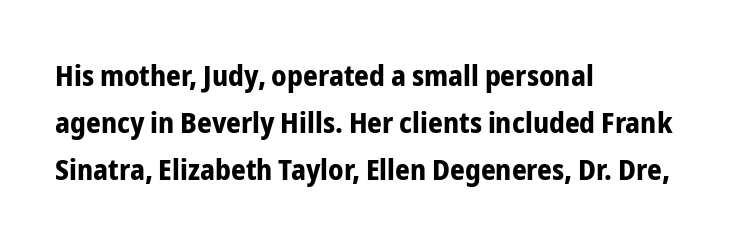
Q: Is the text bold? A: Yes.
Q: Is the text italic (slanted)? A: No, it is upright.
Q: Is the typeface a serif or a sans-serif typeface? A: Sans-serif.
Q: Is the text underlined? A: No.
Q: How is the paragraph aligned? A: Left-aligned.
Q: Is the spacing between letters normal or unusually wide? A: Normal.
Q: Is the spacing between lines tight, normal or loose? A: Normal.
Q: Width (condensed, normal, or wide)? A: Condensed.
Q: Stroke contrast? A: Low.
Q: x-height? A: Medium.
Q: Monospaced? A: No.
